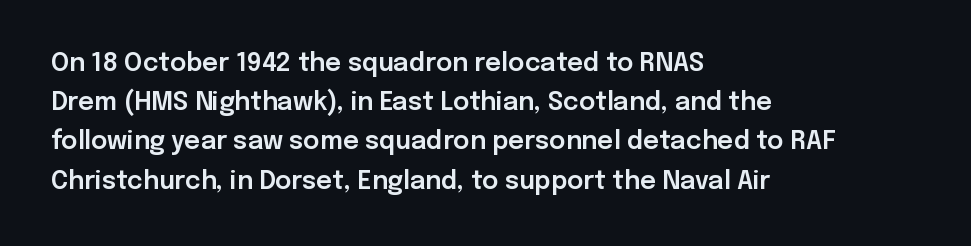
The image shows 25 px text type, upright; set left-aligned, normal line spacing (1.57x), normal letter spacing, not underlined.
